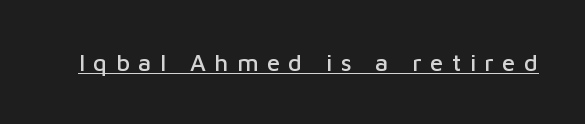
The image shows 24 px text type, upright; set unusually wide letter spacing (+0.35 em), underlined.
